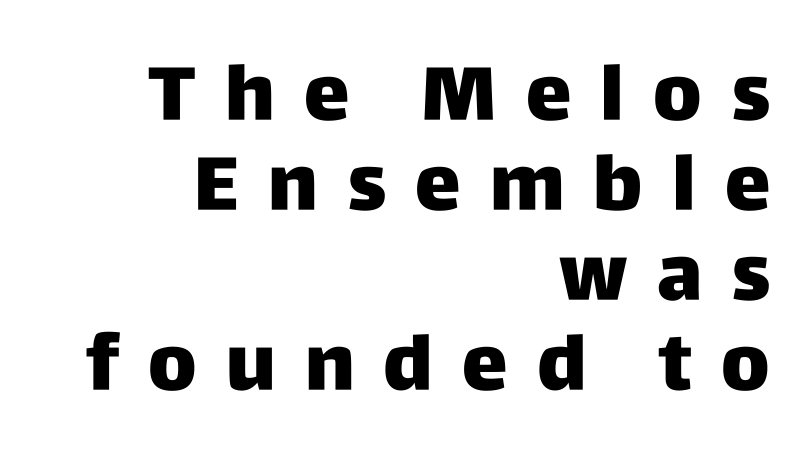
The glyphs have the mass of a bold cut. The rendering shows plain stroke endings on the letterforms — a sans-serif design. Vertical strokes here are truly vertical. Character widths vary here, with narrow letters taking less room than wide ones.
